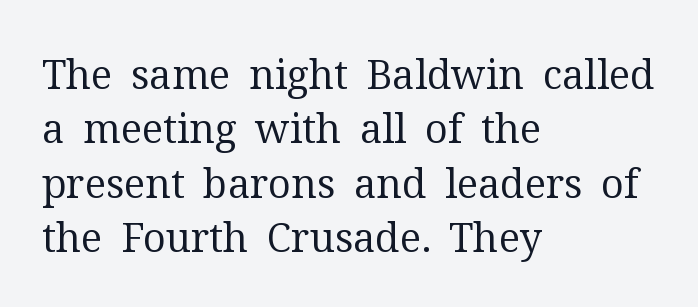
The image shows 40 px regular-weight serif type, upright; set left-aligned, normal line spacing (1.36x), normal letter spacing, not underlined; medium stroke contrast and a medium x-height.
